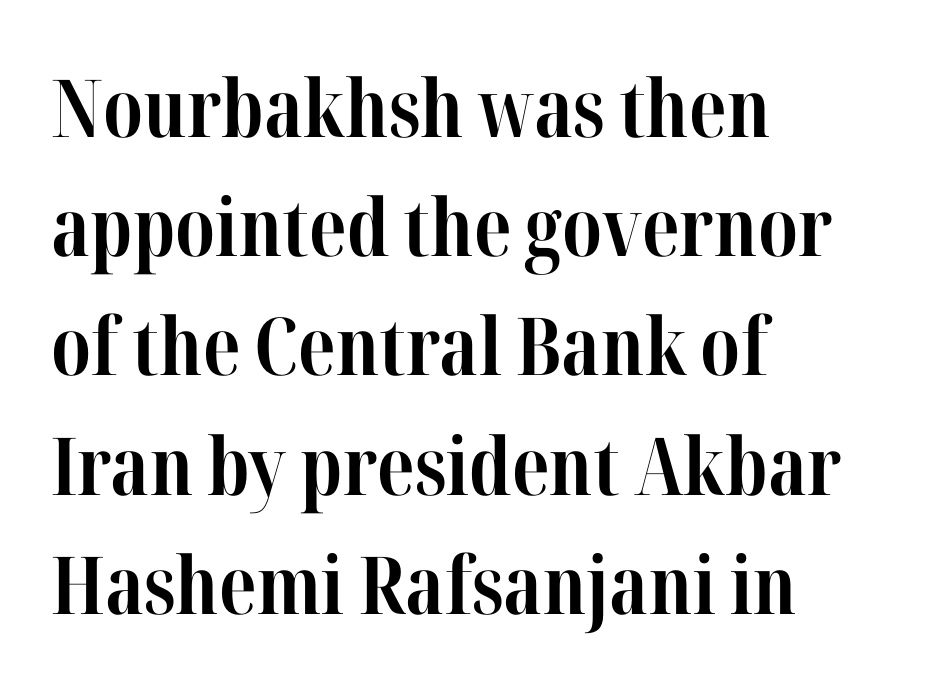
{"serif": "yes", "italic": "no", "bold": "yes", "weight": "bold", "width": "condensed", "stroke_contrast": "high", "x_height": "medium", "monospaced": "no", "underline": "no", "align": "left", "line_spacing": "normal", "line_spacing_ratio": 1.49, "letter_spacing": "normal", "letter_spacing_em": 0.0, "glyph_px": 80}
